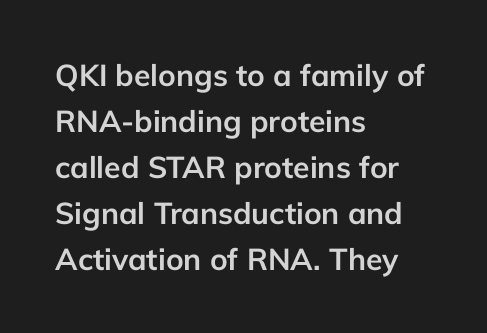
Q: Is the text bold? A: Yes.
Q: Is the text italic (slanted)? A: No, it is upright.
Q: Is the typeface a serif or a sans-serif typeface? A: Sans-serif.
Q: Is the text underlined? A: No.
Q: How is the paragraph aligned? A: Left-aligned.
Q: Is the spacing between letters normal or unusually wide? A: Normal.
Q: Is the spacing between lines tight, normal or loose? A: Normal.
Q: Width (condensed, normal, or wide)? A: Normal.
Q: Stroke contrast? A: Low.
Q: x-height? A: Medium.
Q: Monospaced? A: No.
